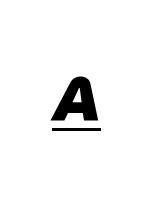
Q: Is the text bold? A: Yes.
Q: Is the text italic (slanted)? A: Yes, it leans right by about 9 degrees.
Q: Is the text underlined? A: Yes.
Q: Width (condensed, normal, or wide)? A: Normal.
Q: Stroke contrast? A: Low.
Q: x-height? A: Medium.
Q: Monospaced? A: No.
